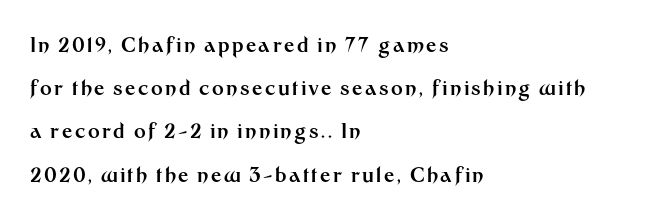
{"italic": "no", "bold": "yes", "underline": "no", "align": "left", "line_spacing": "loose", "line_spacing_ratio": 2.16, "glyph_px": 20}
